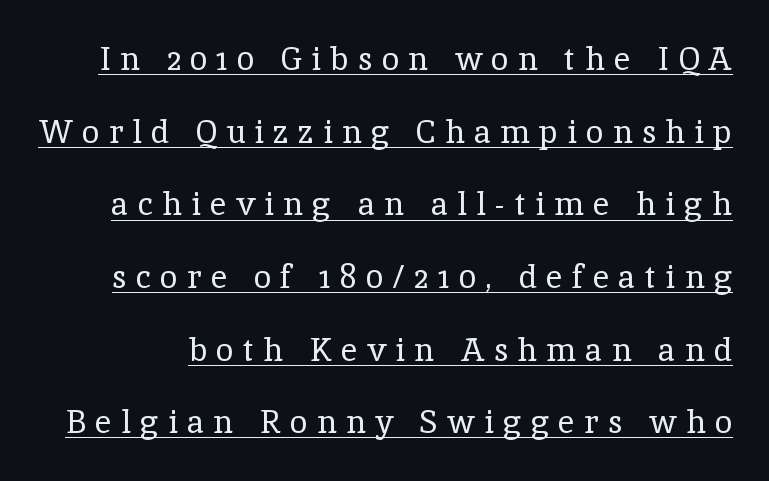
{"serif": "yes", "italic": "no", "bold": "no", "weight": "regular", "width": "normal", "x_height": "medium", "monospaced": "no", "underline": "yes", "line_spacing": "loose", "line_spacing_ratio": 2.27, "letter_spacing": "wide", "letter_spacing_em": 0.29, "glyph_px": 32}
